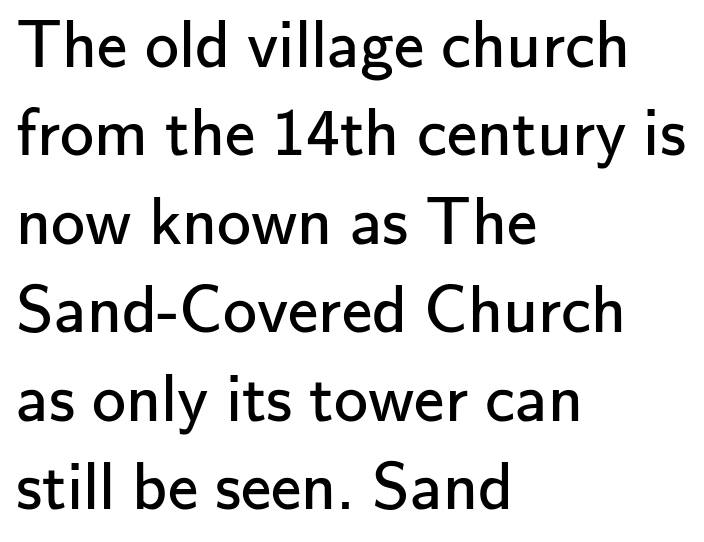
Q: Is the text bold? A: No.
Q: Is the text italic (slanted)? A: No, it is upright.
Q: Is the typeface a serif or a sans-serif typeface? A: Sans-serif.
Q: Is the text underlined? A: No.
Q: How is the paragraph aligned? A: Left-aligned.
Q: Is the spacing between letters normal or unusually wide? A: Normal.
Q: Is the spacing between lines tight, normal or loose? A: Normal.
Q: Width (condensed, normal, or wide)? A: Normal.
Q: Stroke contrast? A: Low.
Q: x-height? A: Small.
Q: Monospaced? A: No.
